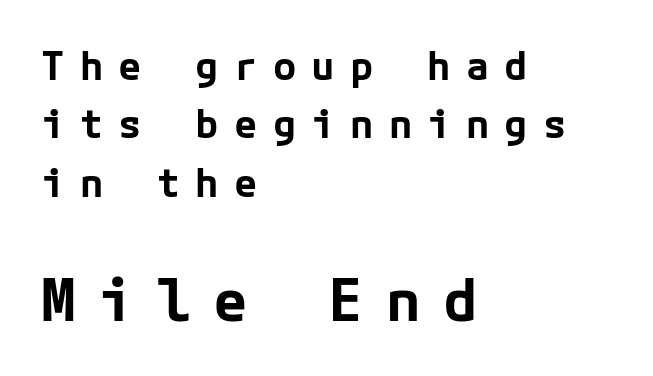
{"serif": "no", "italic": "no", "bold": "yes", "weight": "bold", "width": "normal", "stroke_contrast": "low", "x_height": "medium", "underline": "no", "align": "left", "line_spacing": "normal", "line_spacing_ratio": 1.5, "letter_spacing": "wide", "letter_spacing_em": 0.39, "larger_block": "second", "size_ratio": 1.49, "glyph_px": 58}
